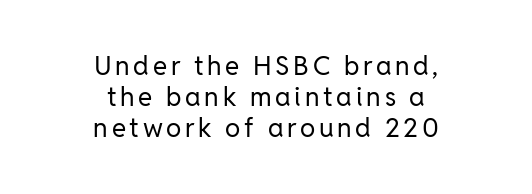
{"italic": "no", "bold": "no", "underline": "no", "align": "center", "line_spacing_ratio": 1.2, "glyph_px": 26}
